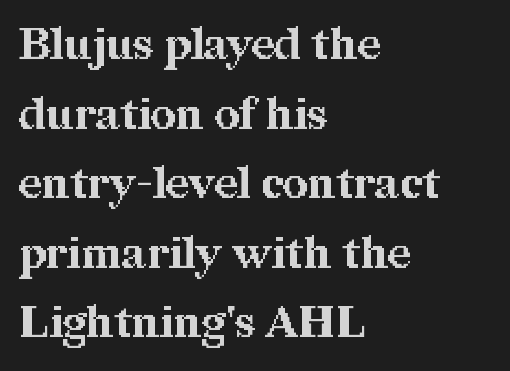
There is no visible air inserted between adjacent glyphs. Italic? Not at all — the glyphs are vertical. The glyphs have the mass of a bold cut. Is this a fixed-width face? No — the glyphs have proportional, varying widths. Decoration check: the copy has no underline. Layout note: lines flush left.
